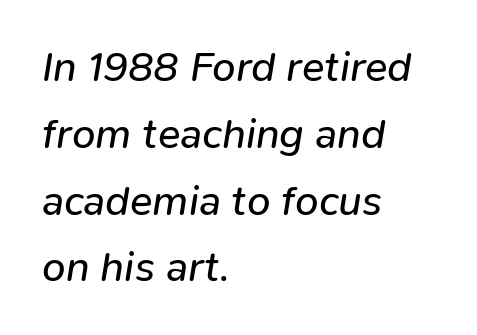
Q: Is the text bold? A: No.
Q: Is the text italic (slanted)? A: Yes, it leans right by about 9 degrees.
Q: Is the text underlined? A: No.
Q: How is the paragraph aligned? A: Left-aligned.
Q: Is the spacing between letters normal or unusually wide? A: Normal.
Q: Is the spacing between lines tight, normal or loose? A: Normal.
Q: Width (condensed, normal, or wide)? A: Normal.
Q: Stroke contrast? A: Low.
Q: x-height? A: Medium.
Q: Monospaced? A: No.
